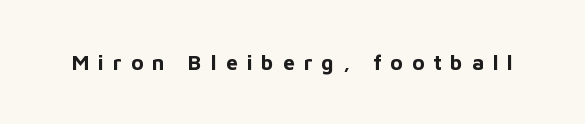
Q: Is the text bold? A: Yes.
Q: Is the text italic (slanted)? A: No, it is upright.
Q: Is the text underlined? A: No.
Q: Is the spacing between letters normal or unusually wide? A: Unusually wide.
